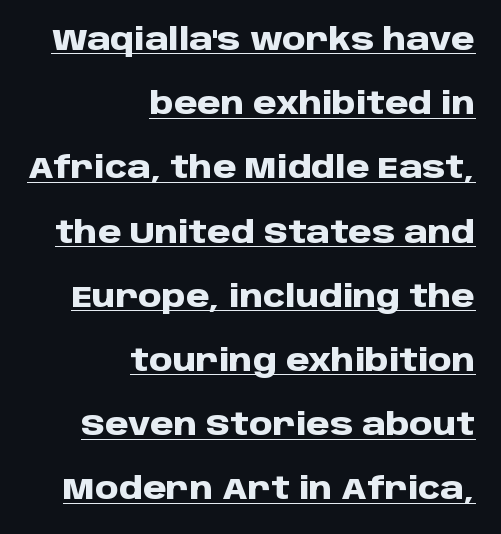
This block would shrink considerably if given ordinary leading; it's expanded now. What decoration does the sample have? An underline. Think of a printed novel: that variable character pitch is what you see here. The type is set solid horizontally, with unmodified tracking.
